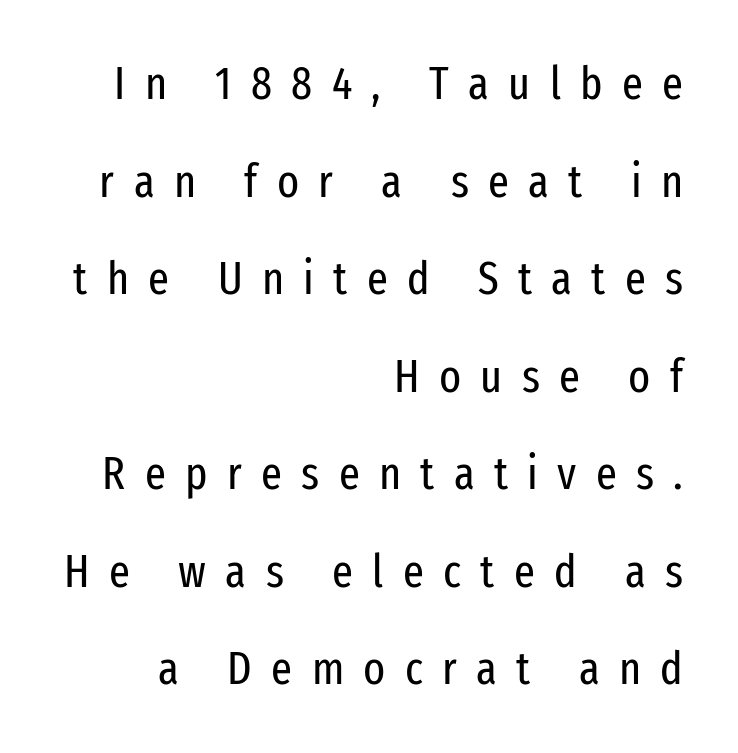
The image shows 46 px regular-weight, condensed sans-serif type, upright; set right-aligned, loose line spacing (2.12x), unusually wide letter spacing (+0.42 em), not underlined; low stroke contrast and a medium x-height.
